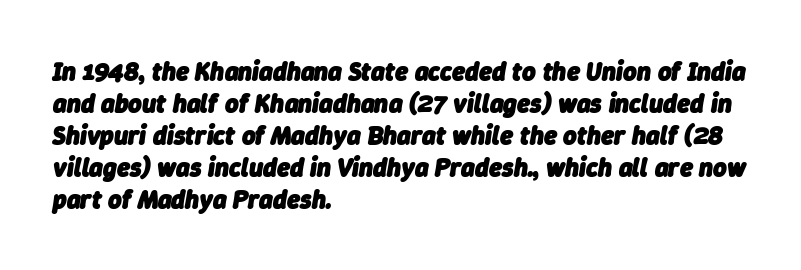
Between one letter and the next there's only the usual sliver of space. Layout note: lines flush left. Does the weight exceed regular? Yes, all the way to bold. The words here are not underlined.
